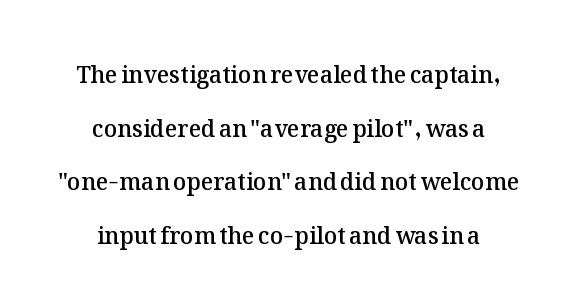
Q: Is the text bold? A: Semi-bold.
Q: Is the text italic (slanted)? A: No, it is upright.
Q: Is the text underlined? A: No.
Q: How is the paragraph aligned? A: Centered.
Q: Is the spacing between letters normal or unusually wide? A: Normal.
Q: Is the spacing between lines tight, normal or loose? A: Loose.
